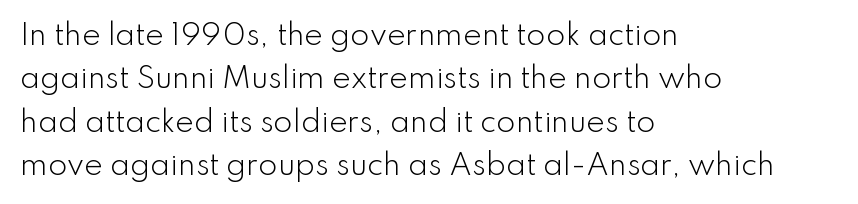
{"serif": "no", "italic": "no", "bold": "no", "weight": "light", "width": "normal", "stroke_contrast": "low", "x_height": "small", "monospaced": "no", "underline": "no", "align": "left", "line_spacing": "normal", "line_spacing_ratio": 1.55, "letter_spacing": "normal", "letter_spacing_em": 0.0, "glyph_px": 28}
